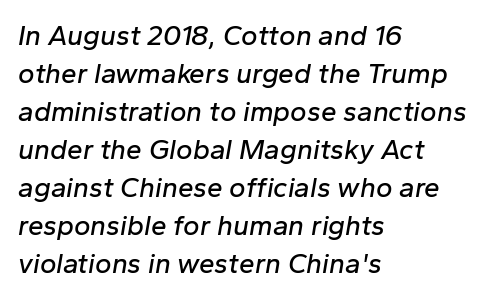
Q: Is the text italic (slanted)? A: Yes, it leans right by about 10 degrees.
Q: Is the text underlined? A: No.
Q: How is the paragraph aligned? A: Left-aligned.
Q: Is the spacing between letters normal or unusually wide? A: Normal.
Q: Is the spacing between lines tight, normal or loose? A: Normal.
Q: Width (condensed, normal, or wide)? A: Normal.
Q: Stroke contrast? A: Low.
Q: x-height? A: Medium.
Q: Monospaced? A: No.
